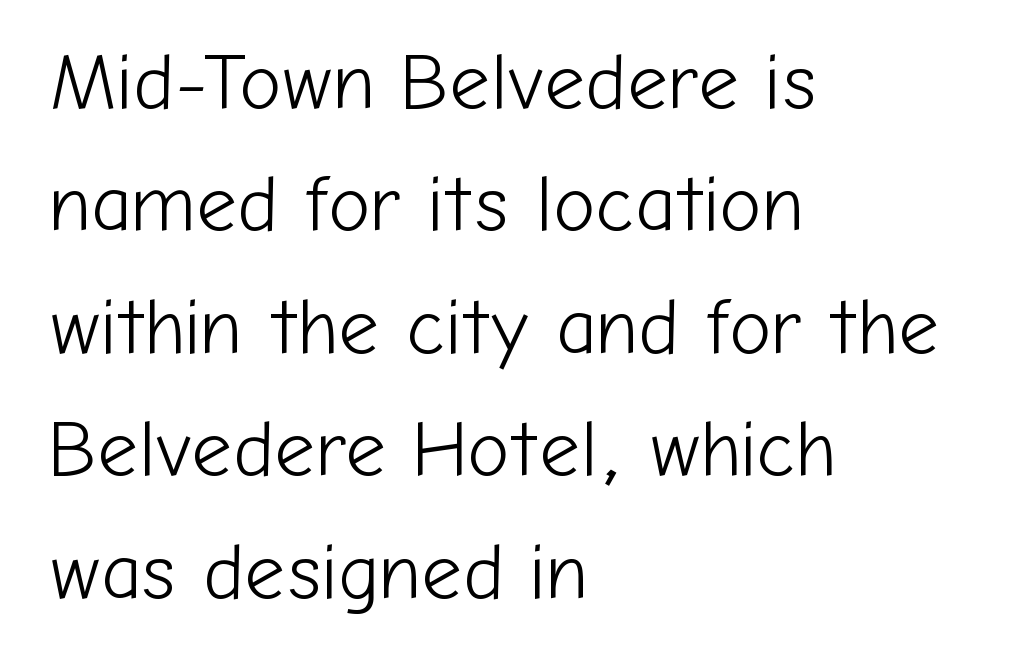
The font sits on the lighter half of the weight spectrum, regular included. The typography opts for an upright posture over an oblique one. All the whitespace from short lines collects on the right. Anything drawn beneath the words? Only blank space.
